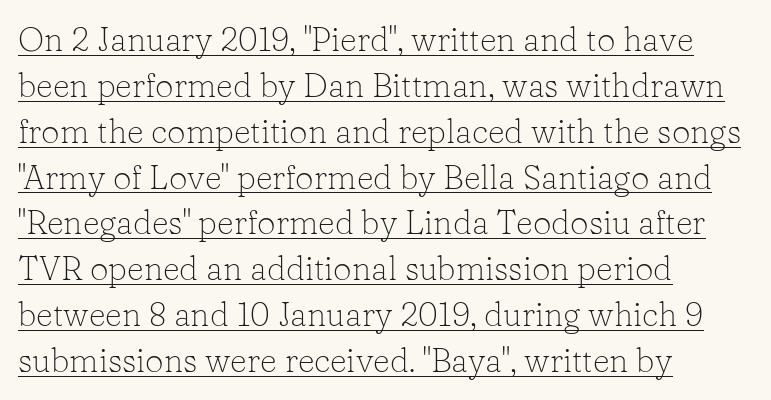
{"serif": "yes", "italic": "no", "bold": "no", "weight": "light", "width": "normal", "stroke_contrast": "low", "x_height": "medium", "monospaced": "no", "underline": "yes", "align": "left", "line_spacing": "normal", "line_spacing_ratio": 1.39, "letter_spacing": "normal", "letter_spacing_em": 0.0, "glyph_px": 33}
